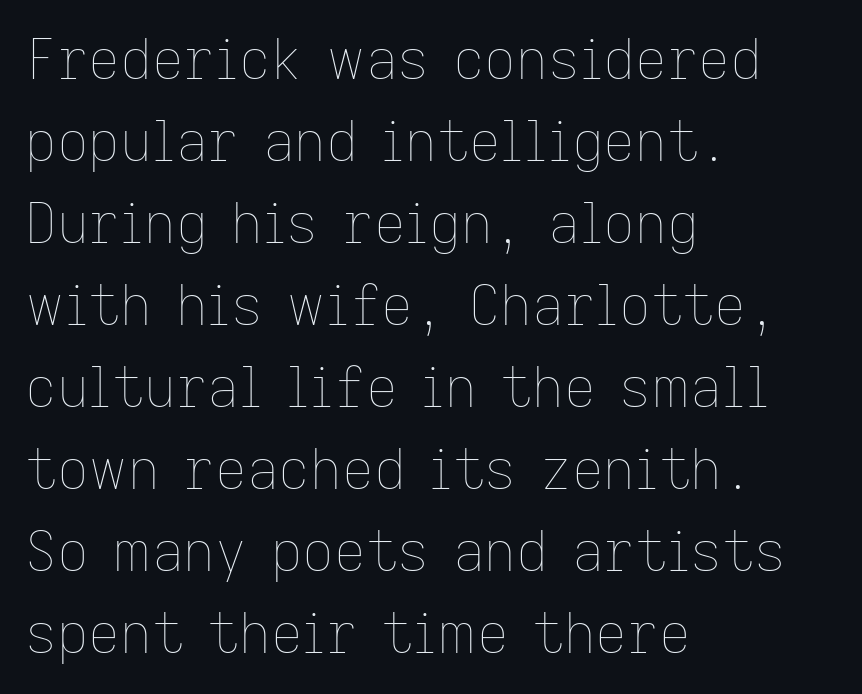
{"italic": "no", "bold": "no", "weight": "thin", "width": "normal", "stroke_contrast": "low", "x_height": "medium", "monospaced": "no", "underline": "no", "align": "left", "line_spacing": "normal", "line_spacing_ratio": 1.49, "letter_spacing": "normal", "letter_spacing_em": 0.0, "glyph_px": 55}
